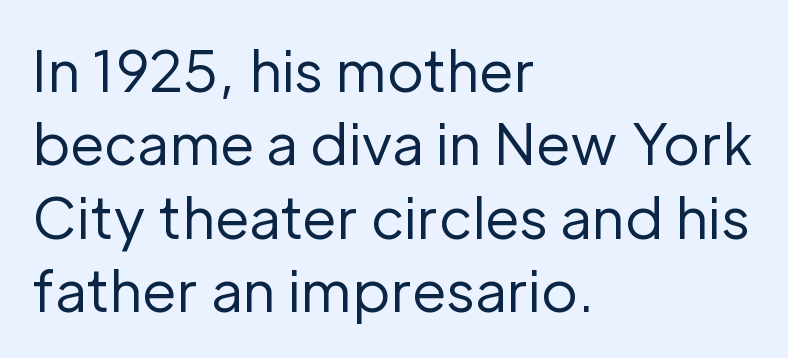
Descenders hang freely into open space. Each letter keeps its own natural width here, so spacing adapts to shape. No letter is thick-stroked: the sample isn't bold. Posture: upright roman.
